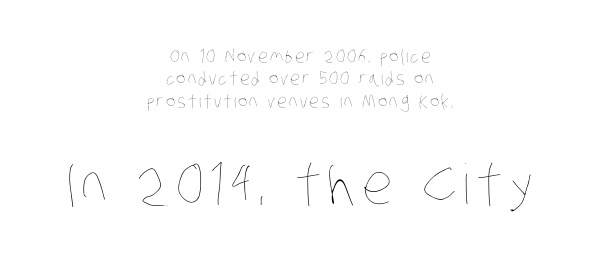
The image shows 55 px thin, condensed type; set centered, line spacing 1.24x, not underlined; the second (bottom) block is 3.06x larger; low stroke contrast and a large x-height.
